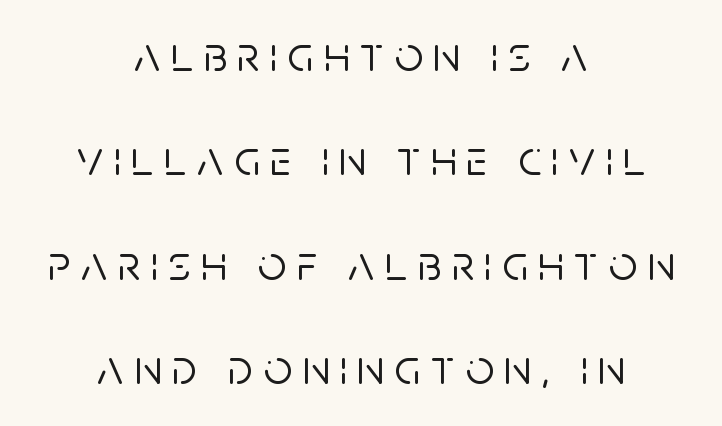
The image shows 50 px sans-serif type, upright; set centered, loose line spacing (2.09x), unusually wide letter spacing (+0.21 em), not underlined; low stroke contrast and a large x-height.
